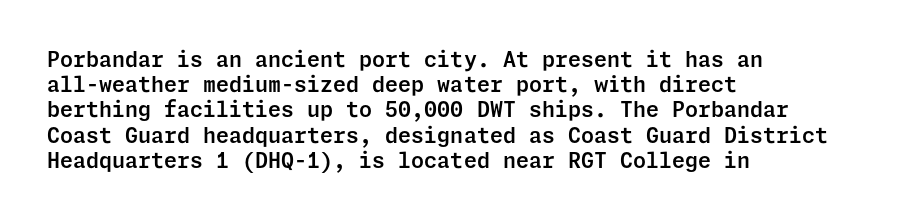
The image shows 21 px text type, upright; set left-aligned, line spacing 1.2x, normal letter spacing, not underlined.
